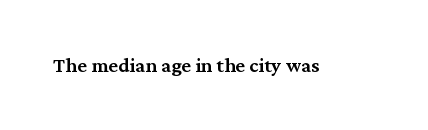
Typesetter's note: demi weight, one step under bold. The specimen omits any rule beneath the text block's lines. Is there any slant? The stems are plumb. Does extra space separate the letters? No, they use regular spacing.
